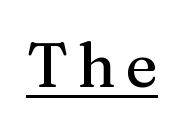
Serif or sans? Serif — the stroke terminals have little feet. This is the regular roman posture of the typeface. Note the varied advance widths — an 'i' is clearly narrower than an 'm'. Caption: lettering with a line underneath.
